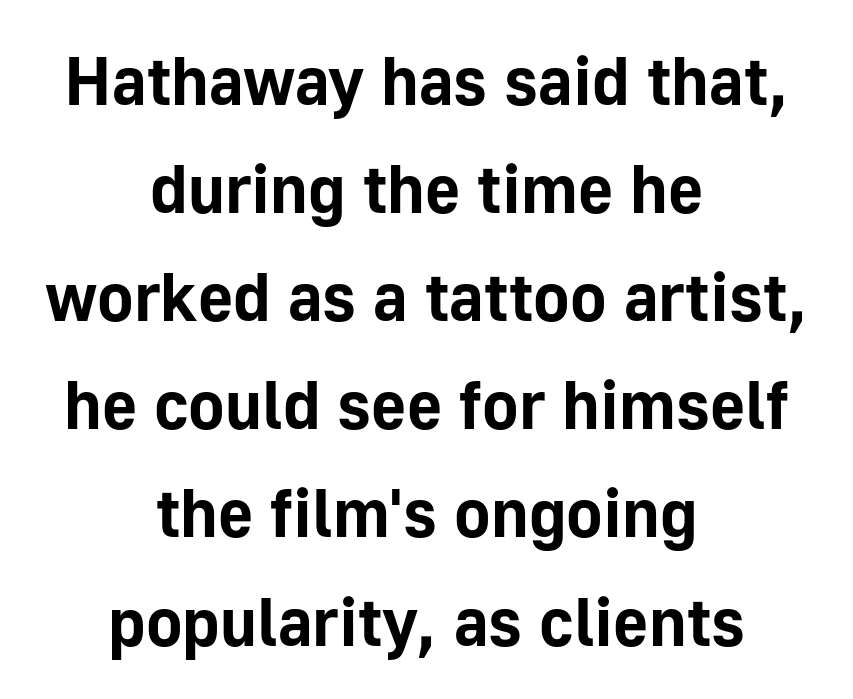
Nobody drew a line under any word here. These lines keep a tight, regular rhythm from letter to letter. If you drew a line through each stem, it would be perfectly vertical. Examine the stroke ends and you'll find no serifs.
